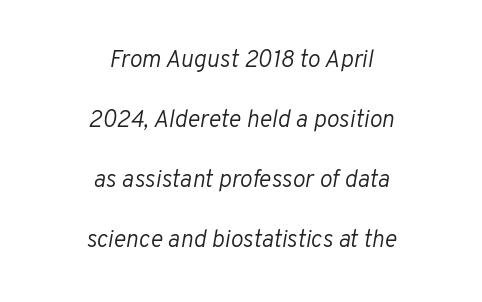
The image shows 24 px text type, italic (leaning right); set centered, loose line spacing (2.5x), normal letter spacing, not underlined.
